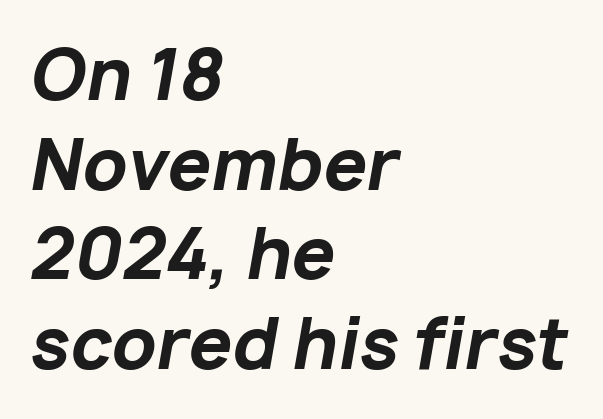
{"italic": "yes", "lean": "right", "slant_degrees": 10, "bold": "yes", "weight": "bold", "width": "normal", "stroke_contrast": "low", "x_height": "medium", "monospaced": "no", "underline": "no", "align": "left", "line_spacing": "normal", "line_spacing_ratio": 1.3, "letter_spacing": "normal", "letter_spacing_em": 0.0, "glyph_px": 69}
